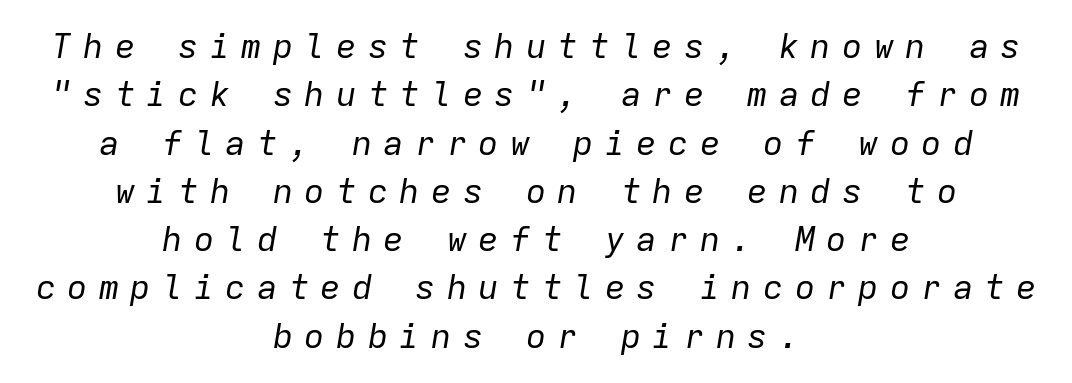
{"italic": "yes", "lean": "right", "slant_degrees": 9, "bold": "no", "weight": "regular", "width": "normal", "stroke_contrast": "low", "x_height": "medium", "monospaced": "yes", "underline": "no", "align": "center", "line_spacing": "normal", "line_spacing_ratio": 1.42, "letter_spacing": "wide", "letter_spacing_em": 0.33, "glyph_px": 34}
